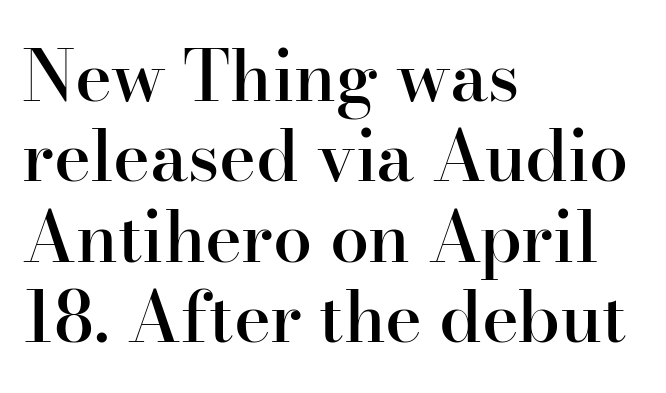
The image shows 70 px semibold serif type, upright; set left-aligned, tight line spacing (1.15x), normal letter spacing, not underlined; high stroke contrast and a small x-height.
